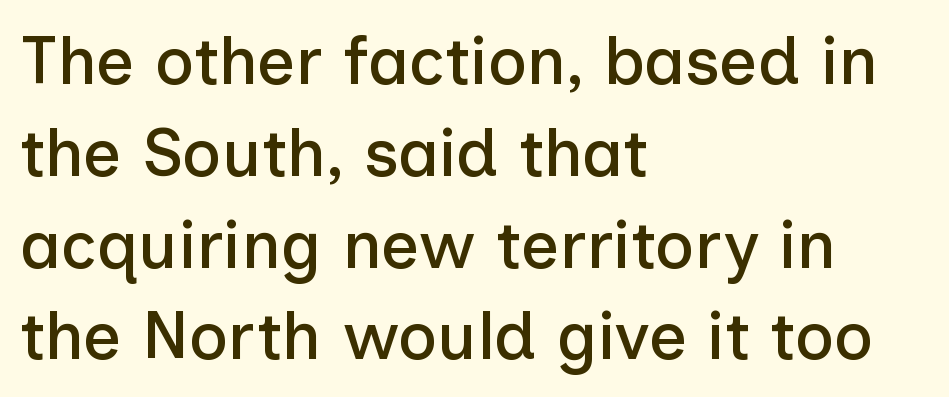
{"serif": "no", "italic": "no", "width": "normal", "stroke_contrast": "low", "x_height": "medium", "monospaced": "no", "underline": "no", "align": "left", "line_spacing": "normal", "line_spacing_ratio": 1.37, "letter_spacing": "normal", "letter_spacing_em": 0.0, "glyph_px": 67}
